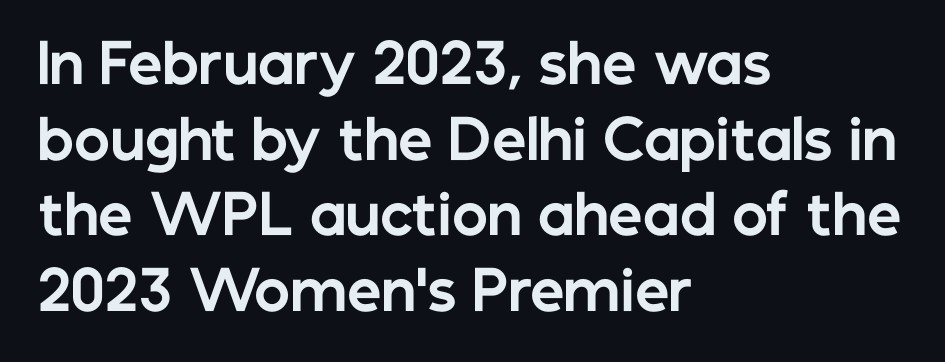
{"serif": "no", "italic": "no", "bold": "yes", "weight": "bold", "width": "normal", "stroke_contrast": "low", "x_height": "medium", "monospaced": "no", "underline": "no", "align": "left", "line_spacing": "normal", "line_spacing_ratio": 1.4, "letter_spacing": "normal", "letter_spacing_em": 0.0, "glyph_px": 54}
